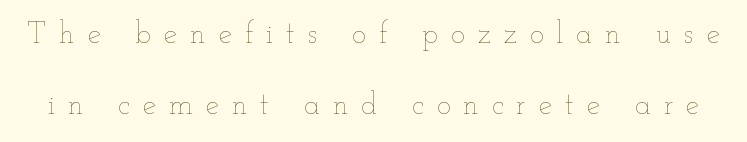
These glyphs show unthickened strokes, regular width or finer. There is plenty of visible air inserted between adjacent glyphs. Loosely led — the rows are spread out. Notice how the stems are strictly vertical — no italics here. Anything drawn beneath the words? Only blank space.
